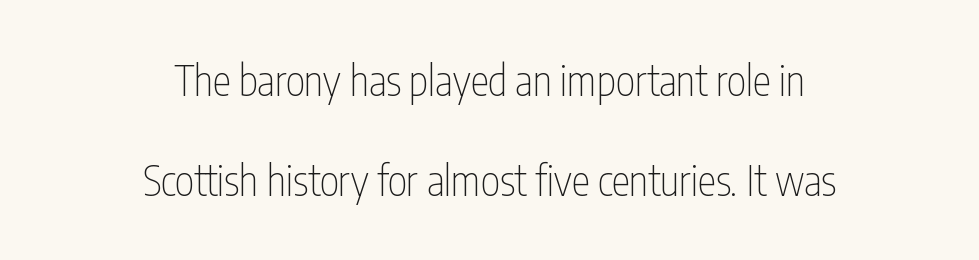
The image shows 41 px thin, condensed sans-serif type, upright; set centered, loose line spacing (2.44x), normal letter spacing, not underlined; low stroke contrast and a medium x-height.
